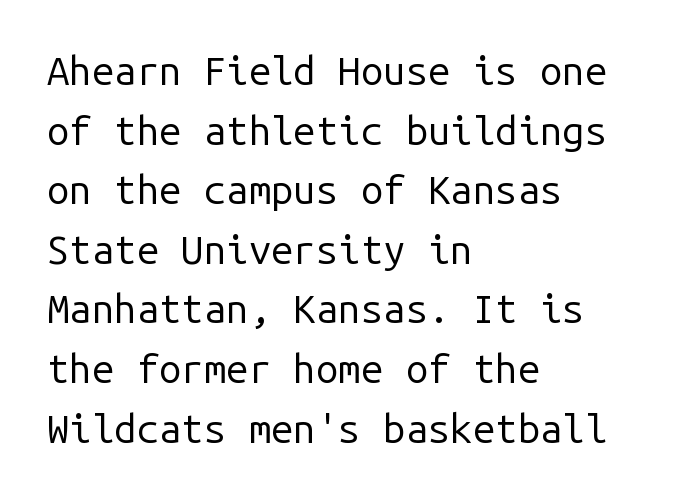
The image shows 40 px regular-weight sans-serif type, upright, monospaced; set left-aligned, normal line spacing (1.49x), normal letter spacing, not underlined; low stroke contrast and a medium x-height.
